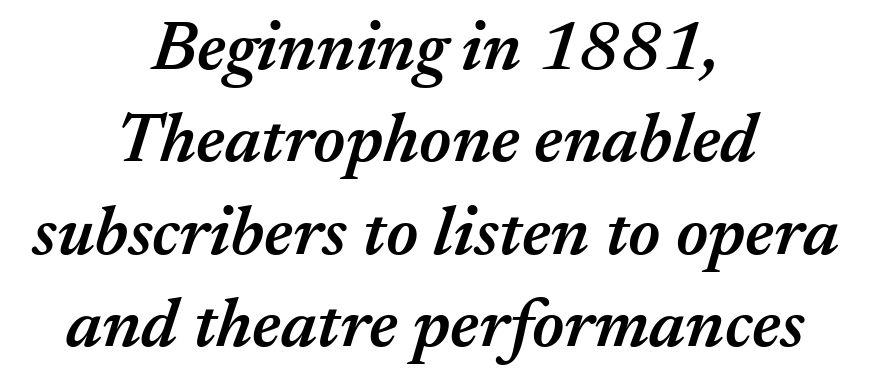
{"italic": "yes", "lean": "right", "slant_degrees": 17, "bold": "semi", "weight": "semibold", "width": "normal", "stroke_contrast": "medium", "x_height": "medium", "monospaced": "no", "underline": "no", "align": "center", "line_spacing": "normal", "line_spacing_ratio": 1.32, "letter_spacing": "normal", "letter_spacing_em": 0.0, "glyph_px": 70}
